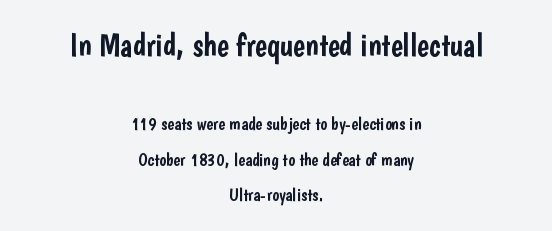
Do the characters align in a grid? No, the font is proportional. This rendering employs a face without finishing strokes, i.e., a sans-serif. The upper block of text is set noticeably larger than the block beneath it. Neither beginnings nor endings align; midpoints do. Glance below the letters and you will spot only blank space. A typesetter would call this zero additional tracking.
